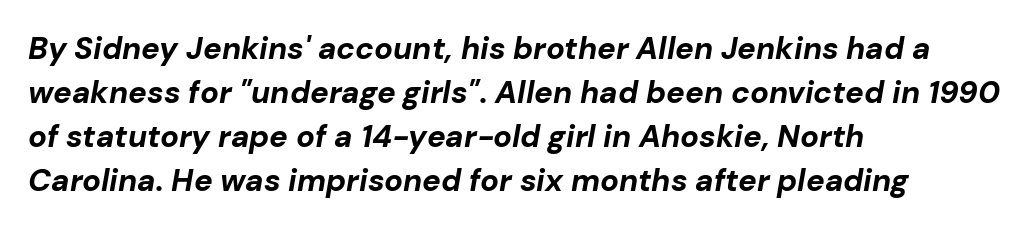
{"italic": "yes", "lean": "right", "slant_degrees": 10, "bold": "yes", "weight": "bold", "width": "normal", "stroke_contrast": "low", "x_height": "medium", "monospaced": "no", "underline": "no", "align": "left", "line_spacing": "normal", "line_spacing_ratio": 1.42, "letter_spacing": "normal", "letter_spacing_em": 0.0, "glyph_px": 31}
